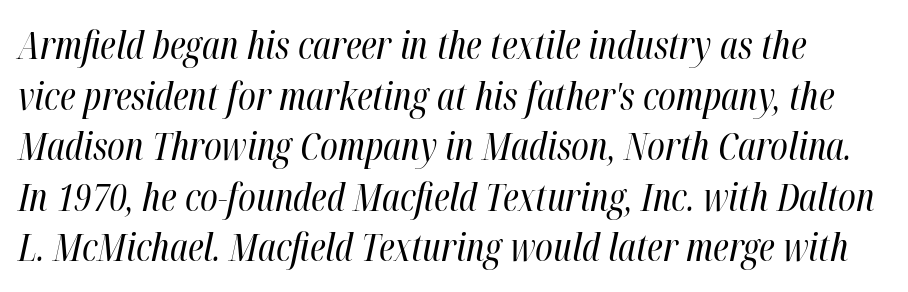
Q: Is the text bold? A: No.
Q: Is the text italic (slanted)? A: Yes, it leans right by about 12 degrees.
Q: Is the text underlined? A: No.
Q: Is the spacing between letters normal or unusually wide? A: Normal.
Q: Is the spacing between lines tight, normal or loose? A: Normal.
Q: Width (condensed, normal, or wide)? A: Condensed.
Q: Stroke contrast? A: High.
Q: x-height? A: Medium.
Q: Monospaced? A: No.
